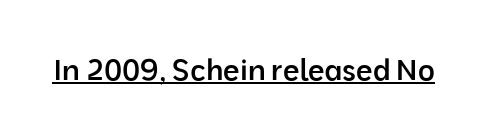
Q: Is the text bold? A: Semi-bold.
Q: Is the text italic (slanted)? A: No, it is upright.
Q: Is the typeface a serif or a sans-serif typeface? A: Sans-serif.
Q: Is the text underlined? A: Yes.
Q: Is the spacing between letters normal or unusually wide? A: Normal.
Q: Width (condensed, normal, or wide)? A: Normal.
Q: Stroke contrast? A: Low.
Q: x-height? A: Medium.
Q: Monospaced? A: No.
